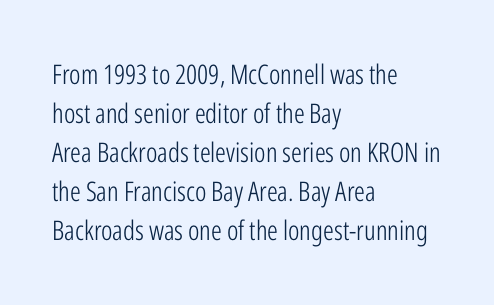
{"italic": "no", "bold": "no", "underline": "no", "align": "left", "line_spacing": "normal", "line_spacing_ratio": 1.44, "letter_spacing": "normal", "letter_spacing_em": 0.0, "glyph_px": 27}
